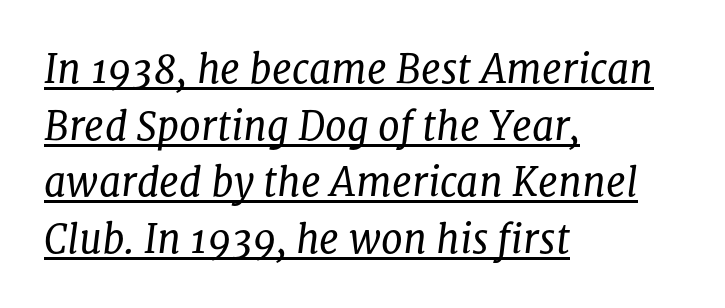
Compared with a centered layout, this one pins lines to the left instead. Do the characters align in a grid? No, the font is proportional. The letters sit at their default tracking, neither squeezed nor spread. This rendering features underlined lettering. How would I describe the line gaps? Plain and ordinary. Weight: in the light-to-regular range.
